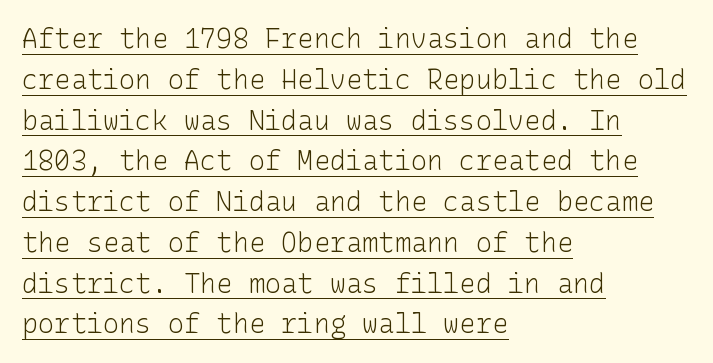
The image shows 27 px text type, upright; set left-aligned, normal line spacing (1.51x), normal letter spacing, underlined.
